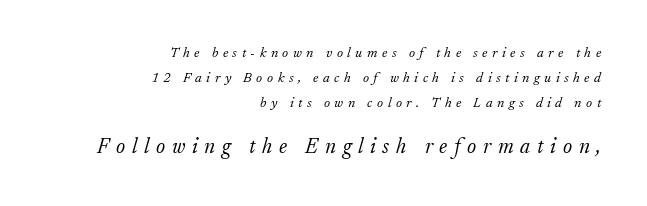
{"italic": "yes", "lean": "right", "slant_degrees": 17, "bold": "no", "underline": "no", "align": "right", "line_spacing_ratio": 1.77, "letter_spacing": "wide", "letter_spacing_em": 0.32, "larger_block": "second", "size_ratio": 1.5, "glyph_px": 21}
